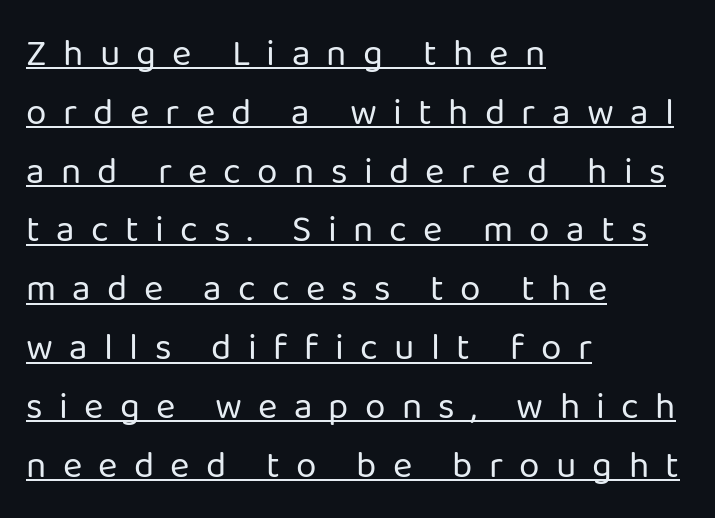
{"serif": "no", "italic": "no", "bold": "no", "weight": "regular", "width": "normal", "stroke_contrast": "low", "x_height": "medium", "monospaced": "no", "underline": "yes", "align": "left", "line_spacing": "normal", "line_spacing_ratio": 1.59, "letter_spacing": "wide", "letter_spacing_em": 0.44, "glyph_px": 37}
